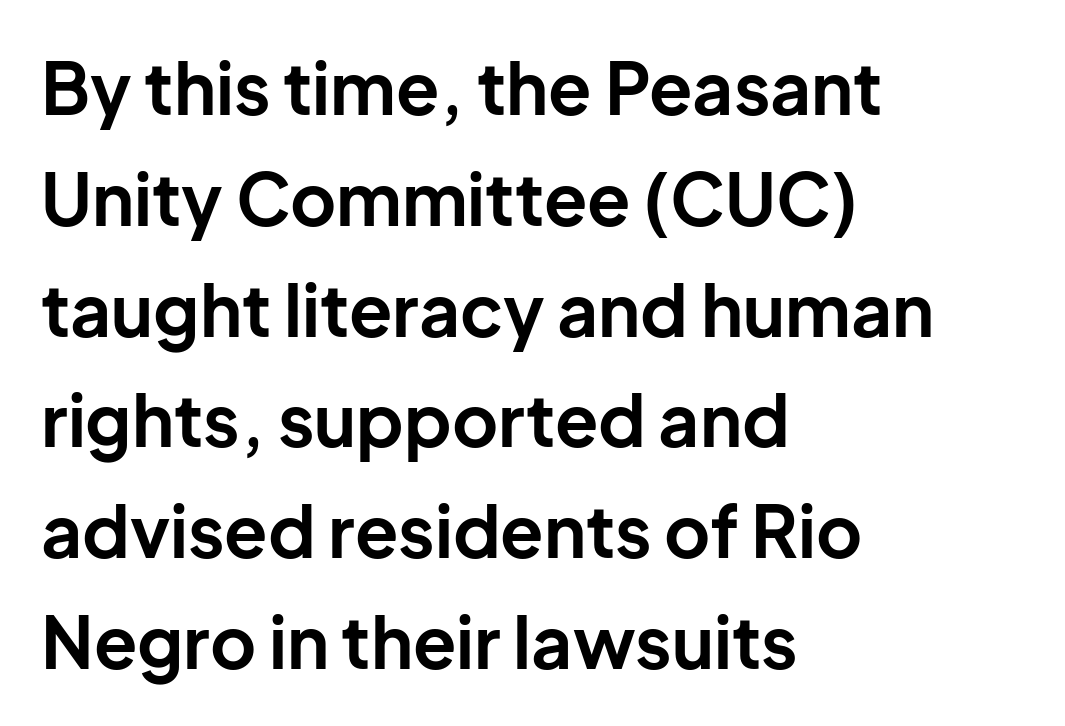
{"serif": "no", "italic": "no", "bold": "yes", "weight": "bold", "width": "normal", "stroke_contrast": "low", "x_height": "medium", "monospaced": "no", "underline": "no", "align": "left", "line_spacing": "normal", "line_spacing_ratio": 1.56, "letter_spacing": "normal", "letter_spacing_em": 0.0, "glyph_px": 71}
